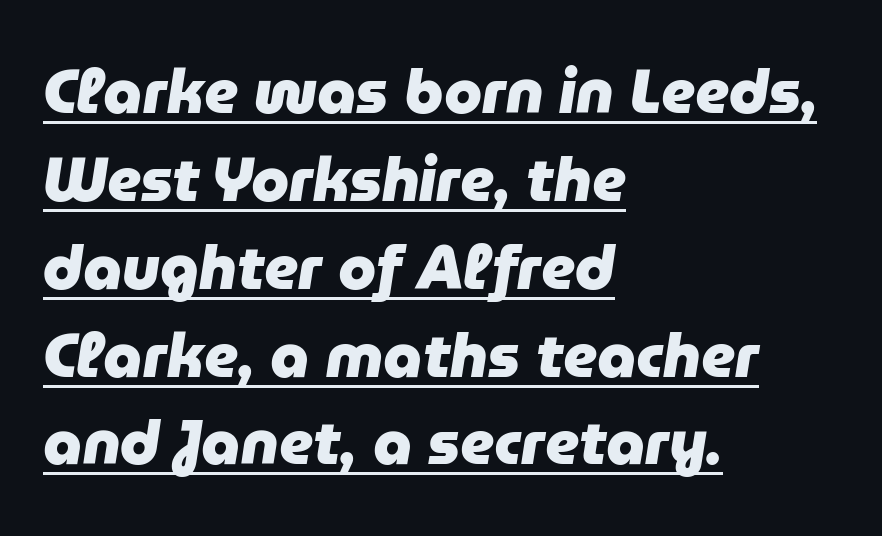
Q: Is the text bold? A: Yes.
Q: Is the text italic (slanted)? A: Yes, it leans right by about 9 degrees.
Q: Is the text underlined? A: Yes.
Q: How is the paragraph aligned? A: Left-aligned.
Q: Is the spacing between letters normal or unusually wide? A: Normal.
Q: Is the spacing between lines tight, normal or loose? A: Normal.
Q: Width (condensed, normal, or wide)? A: Normal.
Q: Stroke contrast? A: Low.
Q: x-height? A: Medium.
Q: Monospaced? A: No.
